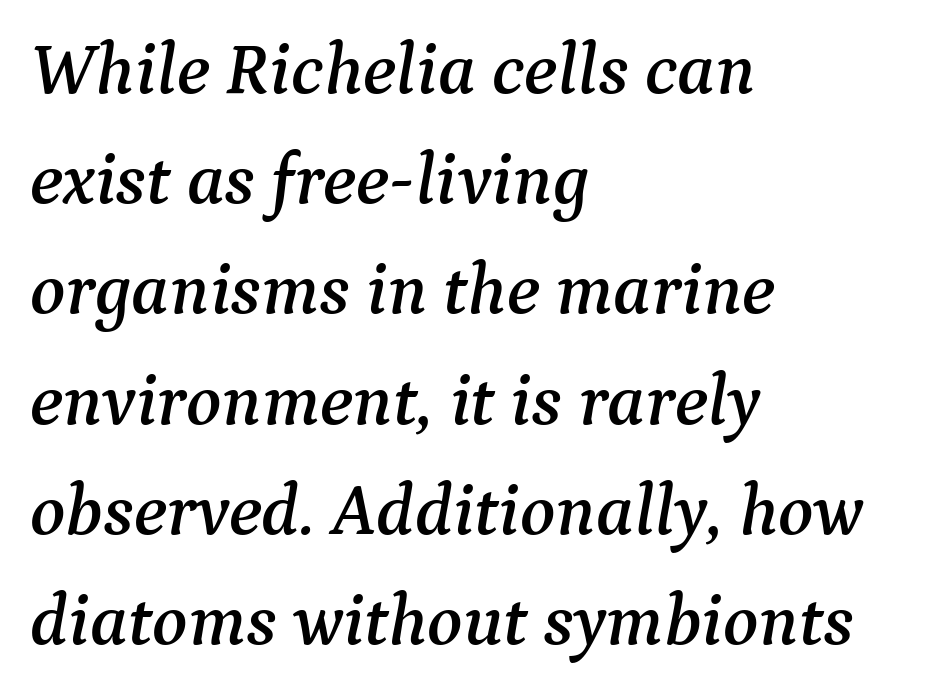
Q: Is the text italic (slanted)? A: Yes, it leans right by about 9 degrees.
Q: Is the typeface a serif or a sans-serif typeface? A: Serif.
Q: Is the text underlined? A: No.
Q: How is the paragraph aligned? A: Left-aligned.
Q: Is the spacing between letters normal or unusually wide? A: Normal.
Q: Is the spacing between lines tight, normal or loose? A: Normal.
Q: Width (condensed, normal, or wide)? A: Normal.
Q: Stroke contrast? A: Medium.
Q: x-height? A: Medium.
Q: Monospaced? A: No.
